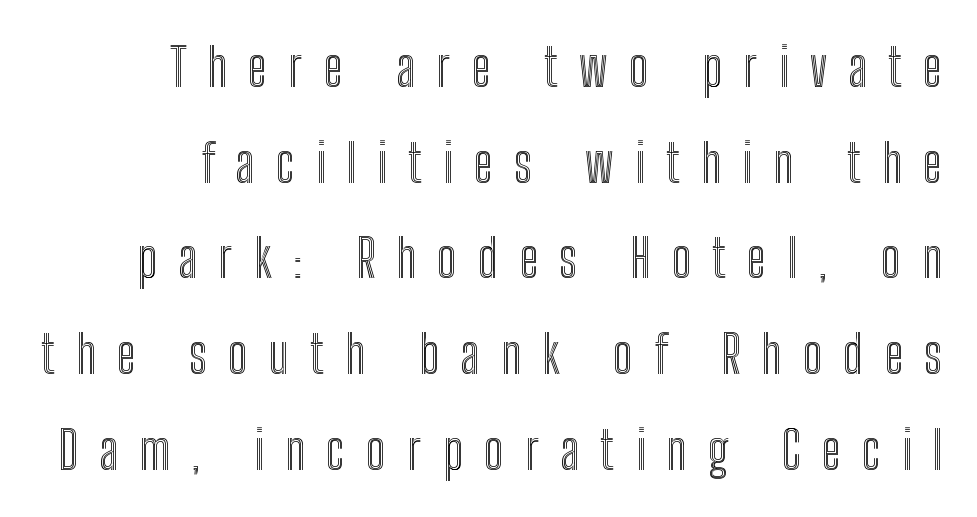
Q: Is the text italic (slanted)? A: No, it is upright.
Q: Is the text underlined? A: No.
Q: Is the spacing between letters normal or unusually wide? A: Unusually wide.
Q: Width (condensed, normal, or wide)? A: Condensed.
Q: x-height? A: Medium.
Q: Monospaced? A: No.
